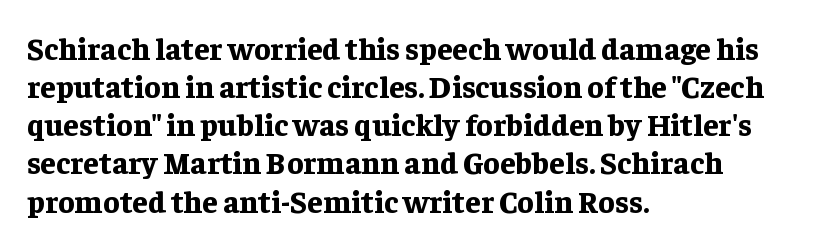
The image shows 31 px bold serif type, upright; set left-aligned, line spacing 1.23x, normal letter spacing, not underlined; low stroke contrast and a medium x-height.
